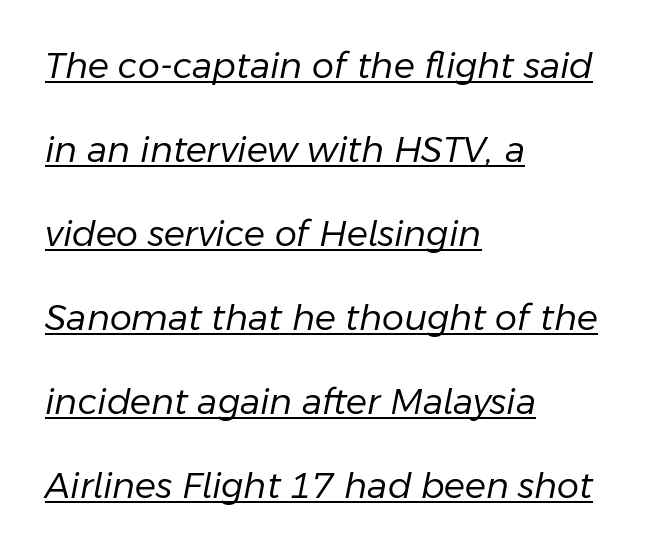
The image shows 35 px regular-weight type, italic (leaning right); set left-aligned, loose line spacing (2.4x), normal letter spacing, underlined; low stroke contrast and a medium x-height.
